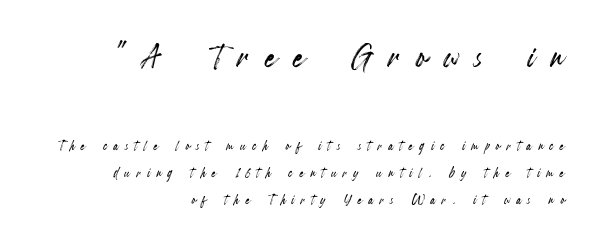
Caption: upper text group enlarged, lower text group reduced. This sample uses expanded letter spacing, leaving extra air between glyphs. Interline gaps are of average width in this sample. Character widths vary here, with narrow letters taking less room than wide ones.
